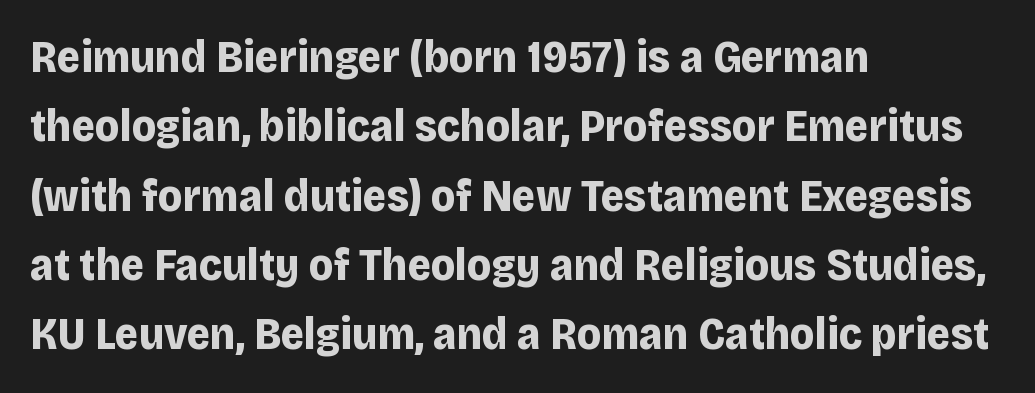
{"serif": "no", "italic": "no", "bold": "yes", "weight": "bold", "width": "normal", "stroke_contrast": "low", "x_height": "large", "monospaced": "no", "underline": "no", "align": "left", "line_spacing": "normal", "line_spacing_ratio": 1.54, "letter_spacing": "normal", "letter_spacing_em": 0.0, "glyph_px": 45}
